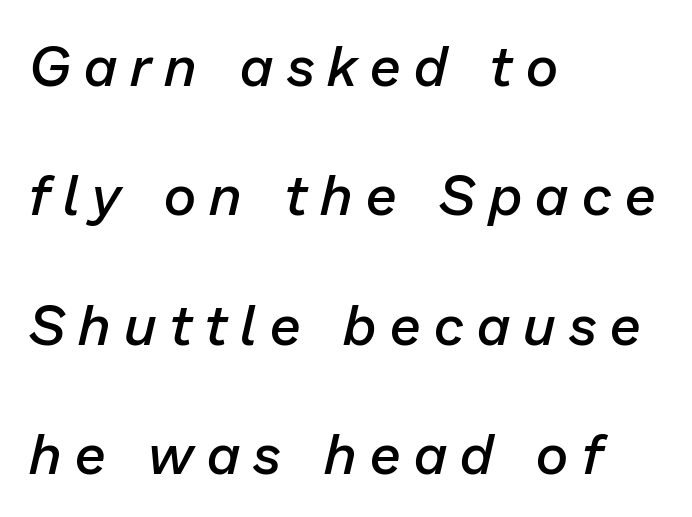
{"italic": "yes", "lean": "right", "slant_degrees": 13, "bold": "semi", "weight": "semibold", "width": "normal", "stroke_contrast": "low", "x_height": "medium", "monospaced": "no", "underline": "no", "align": "left", "line_spacing": "loose", "line_spacing_ratio": 2.31, "letter_spacing": "wide", "letter_spacing_em": 0.24, "glyph_px": 56}
